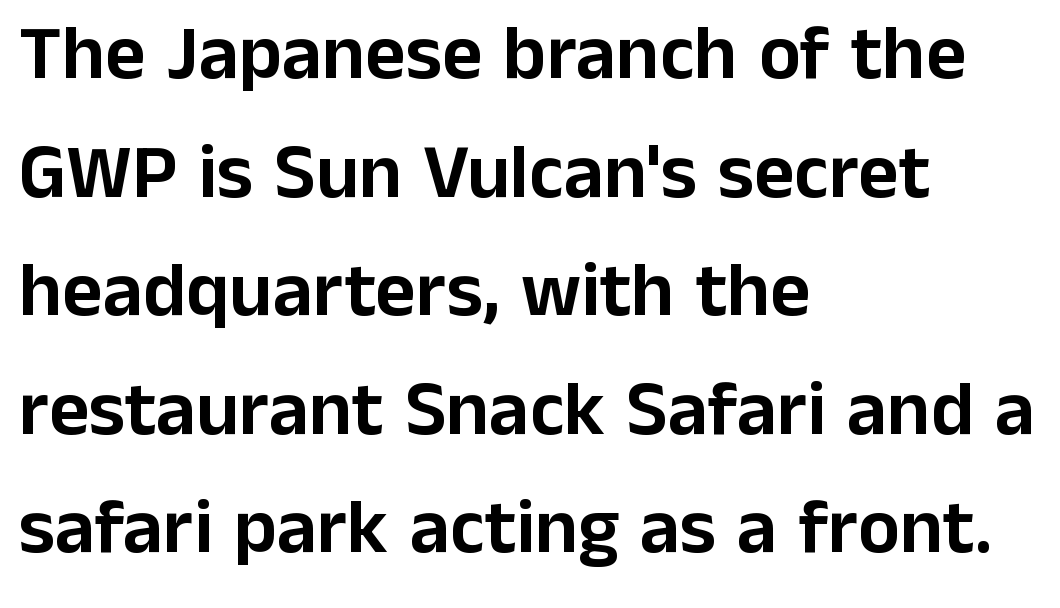
The image shows 78 px sans-serif type, upright; set left-aligned, normal line spacing (1.52x), normal letter spacing, not underlined; low stroke contrast and a medium x-height.
